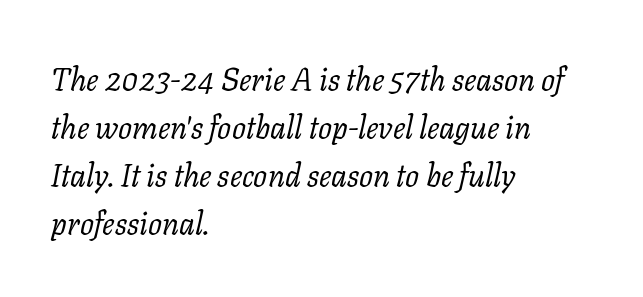
{"serif": "yes", "italic": "yes", "lean": "right", "slant_degrees": 11, "bold": "no", "weight": "regular", "width": "normal", "stroke_contrast": "low", "x_height": "medium", "monospaced": "no", "underline": "no", "align": "left", "line_spacing": "normal", "line_spacing_ratio": 1.55, "letter_spacing": "normal", "letter_spacing_em": 0.0, "glyph_px": 31}
